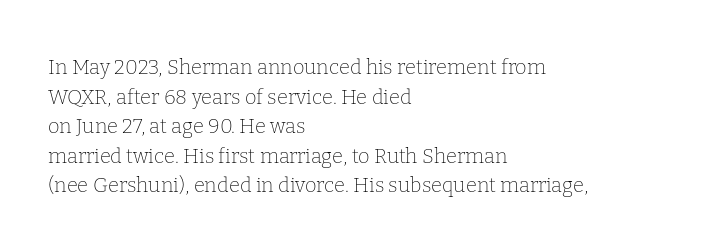
{"italic": "no", "bold": "no", "underline": "no", "align": "left", "line_spacing": "normal", "line_spacing_ratio": 1.48, "letter_spacing": "normal", "letter_spacing_em": 0.0, "glyph_px": 20}
